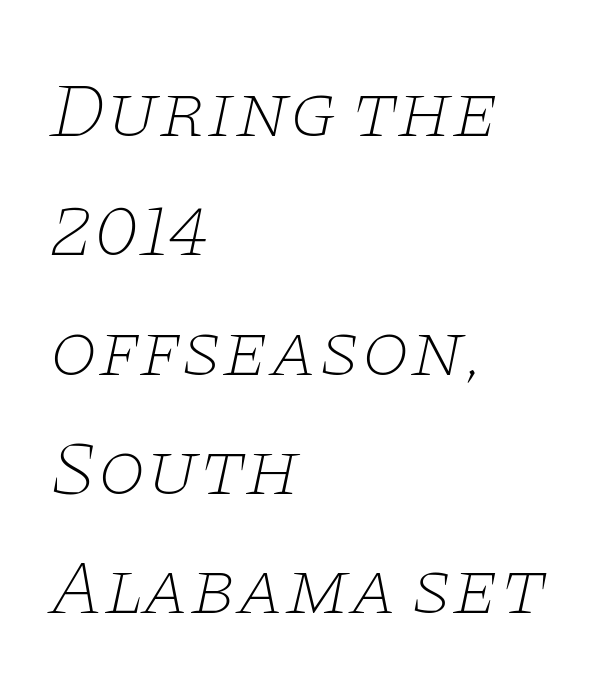
Q: Is the text bold? A: No.
Q: Is the text italic (slanted)? A: Yes, it leans right by about 11 degrees.
Q: Is the typeface a serif or a sans-serif typeface? A: Serif.
Q: Is the text underlined? A: No.
Q: How is the paragraph aligned? A: Left-aligned.
Q: Is the spacing between letters normal or unusually wide? A: Normal.
Q: Is the spacing between lines tight, normal or loose? A: Normal.
Q: Width (condensed, normal, or wide)? A: Wide.
Q: Stroke contrast? A: Low.
Q: x-height? A: Large.
Q: Monospaced? A: No.
